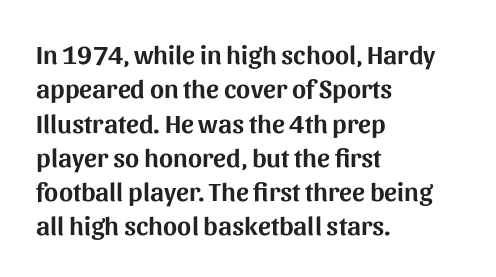
Q: Is the text italic (slanted)? A: No, it is upright.
Q: Is the text underlined? A: No.
Q: How is the paragraph aligned? A: Left-aligned.
Q: Is the spacing between letters normal or unusually wide? A: Normal.
Q: Is the spacing between lines tight, normal or loose? A: Normal.
